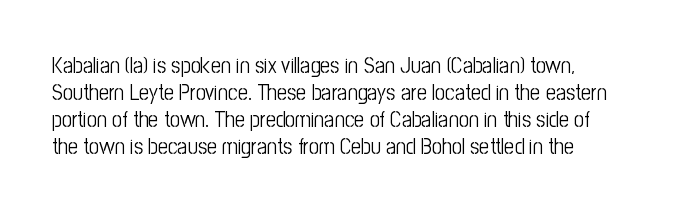
The image shows 22 px text type, upright; set line spacing 1.22x, normal letter spacing, not underlined.
